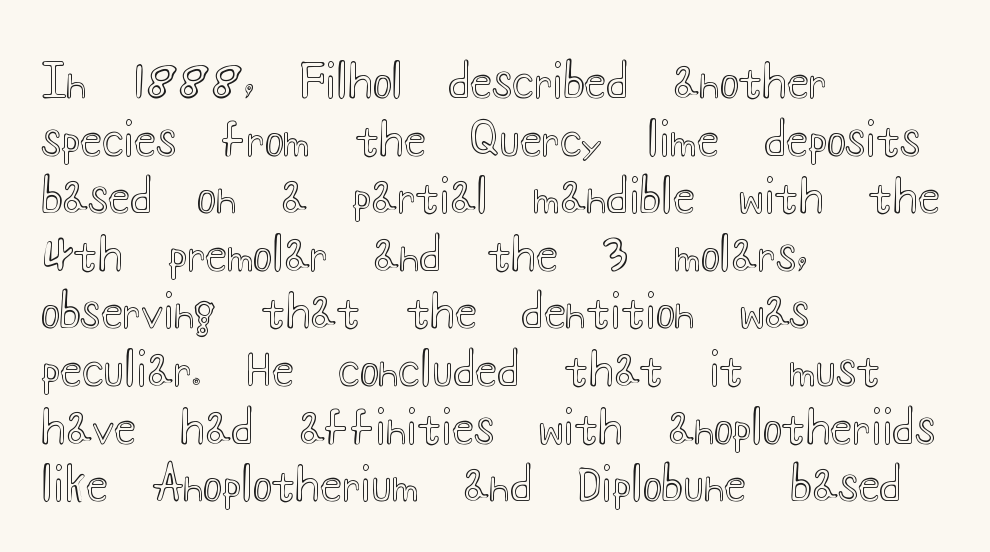
These lines stack with their left ends in a neat column. Normally led — the rows are evenly, conventionally spaced. Do the characters align in a grid? No, the font is proportional. Honestly, there is no underline to notice here at all. Posture: straight, roman, zero tilt.
